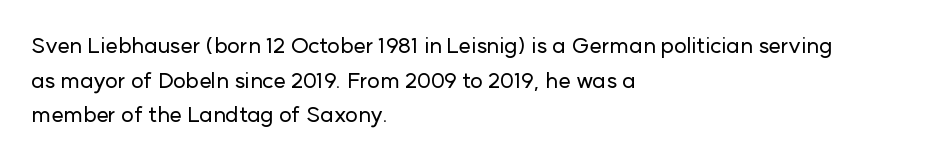
Q: Is the text italic (slanted)? A: No, it is upright.
Q: Is the text underlined? A: No.
Q: How is the paragraph aligned? A: Left-aligned.
Q: Is the spacing between letters normal or unusually wide? A: Normal.
Q: Is the spacing between lines tight, normal or loose? A: Normal.
